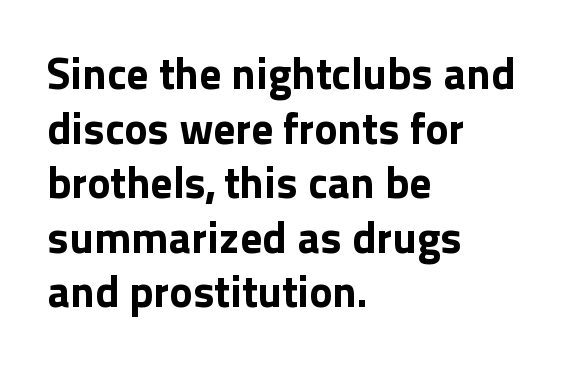
Q: Is the text bold? A: Yes.
Q: Is the text italic (slanted)? A: No, it is upright.
Q: Is the typeface a serif or a sans-serif typeface? A: Sans-serif.
Q: Is the text underlined? A: No.
Q: How is the paragraph aligned? A: Left-aligned.
Q: Is the spacing between letters normal or unusually wide? A: Normal.
Q: Width (condensed, normal, or wide)? A: Normal.
Q: x-height? A: Medium.
Q: Monospaced? A: No.
